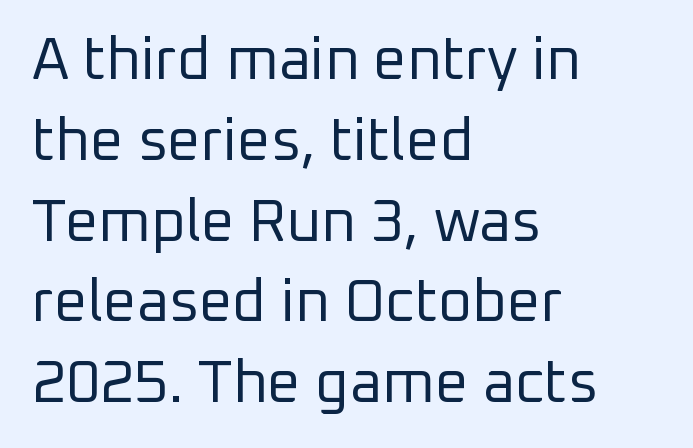
{"serif": "no", "italic": "no", "bold": "no", "weight": "regular", "width": "normal", "stroke_contrast": "low", "x_height": "medium", "monospaced": "no", "underline": "no", "align": "left", "line_spacing": "normal", "line_spacing_ratio": 1.37, "letter_spacing": "normal", "letter_spacing_em": 0.0, "glyph_px": 59}
